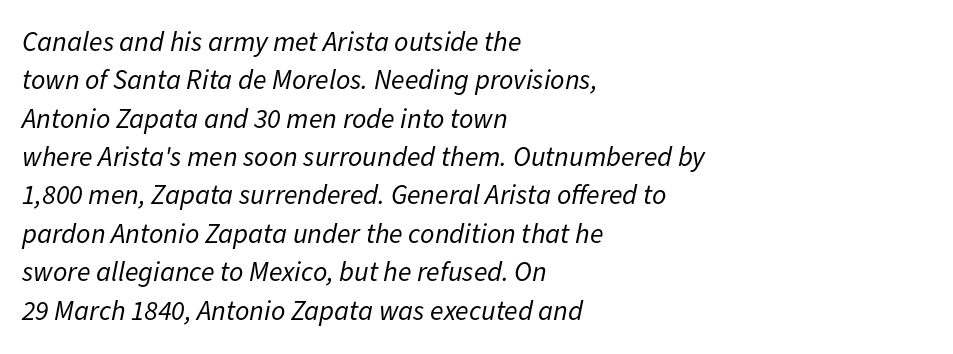
Q: Is the text bold? A: No.
Q: Is the text italic (slanted)? A: Yes, it leans right by about 11 degrees.
Q: Is the text underlined? A: No.
Q: How is the paragraph aligned? A: Left-aligned.
Q: Is the spacing between letters normal or unusually wide? A: Normal.
Q: Is the spacing between lines tight, normal or loose? A: Normal.
Q: Width (condensed, normal, or wide)? A: Normal.
Q: Stroke contrast? A: Low.
Q: x-height? A: Medium.
Q: Monospaced? A: No.
